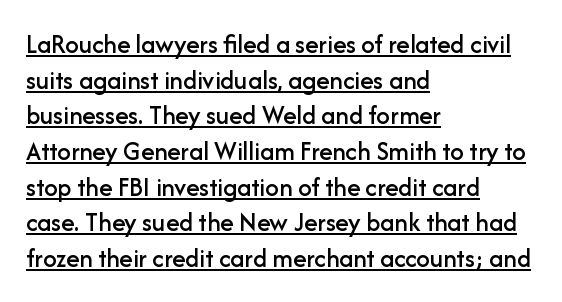
Q: Is the text italic (slanted)? A: No, it is upright.
Q: Is the text underlined? A: Yes.
Q: How is the paragraph aligned? A: Left-aligned.
Q: Is the spacing between letters normal or unusually wide? A: Normal.
Q: Is the spacing between lines tight, normal or loose? A: Normal.
